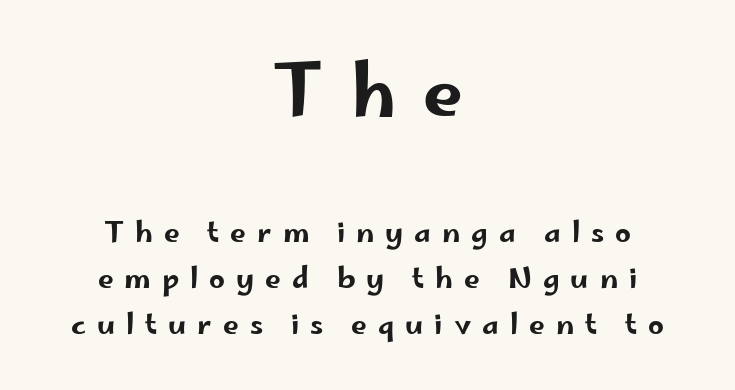
Q: Is the text italic (slanted)? A: No, it is upright.
Q: Is the typeface a serif or a sans-serif typeface? A: Sans-serif.
Q: Is the text underlined? A: No.
Q: How is the paragraph aligned? A: Centered.
Q: Is the spacing between letters normal or unusually wide? A: Unusually wide.
Q: Is the spacing between lines tight, normal or loose? A: Normal.
Q: Which block of text is set in a larger size, the first (top) or the second (bottom)? A: The first (top) one.
Q: Width (condensed, normal, or wide)? A: Wide.
Q: Stroke contrast? A: Low.
Q: x-height? A: Small.
Q: Monospaced? A: No.
